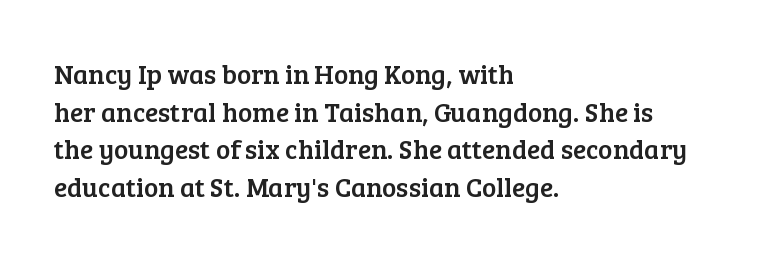
{"italic": "no", "underline": "no", "align": "left", "line_spacing": "normal", "line_spacing_ratio": 1.39, "letter_spacing": "normal", "letter_spacing_em": 0.0, "glyph_px": 27}
